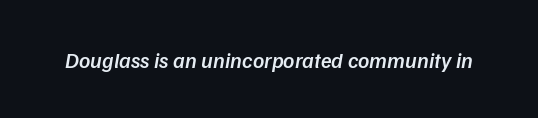
Is the type bold? Partly — it's a semibold, heavier than regular but not fully bold. The face used here is rendered with its standard letterfit. Check the space under the baseline: it is left empty. An italicized treatment has been applied to the whole sample.
